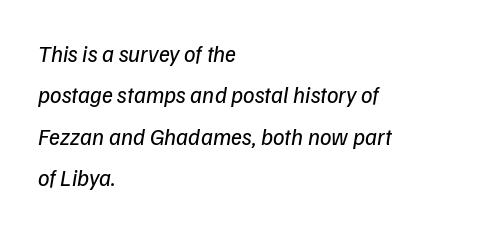
Q: Is the text bold? A: No.
Q: Is the text italic (slanted)? A: Yes, it leans right by about 9 degrees.
Q: Is the text underlined? A: No.
Q: How is the paragraph aligned? A: Left-aligned.
Q: Is the spacing between letters normal or unusually wide? A: Normal.
